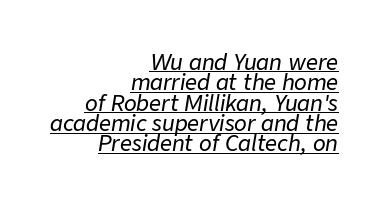
The image shows 21 px text type, italic (leaning right); set right-aligned, tight line spacing (0.97x), normal letter spacing, underlined.
